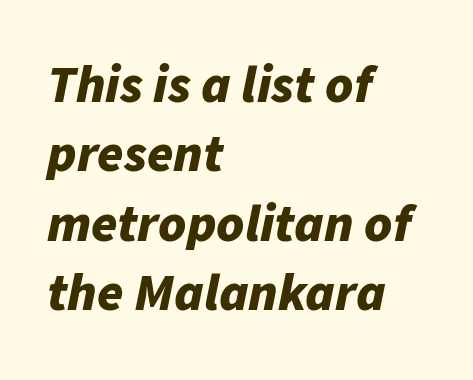
The image shows 53 px bold type, italic (leaning right); set left-aligned, normal line spacing (1.31x), normal letter spacing, not underlined; low stroke contrast and a medium x-height.
